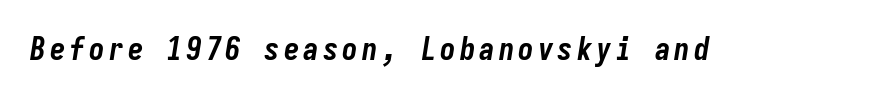
Q: Is the text bold? A: Yes.
Q: Is the text italic (slanted)? A: Yes, it leans right by about 9 degrees.
Q: Is the text underlined? A: No.
Q: Width (condensed, normal, or wide)? A: Condensed.
Q: Stroke contrast? A: Low.
Q: x-height? A: Medium.
Q: Monospaced? A: Yes.
